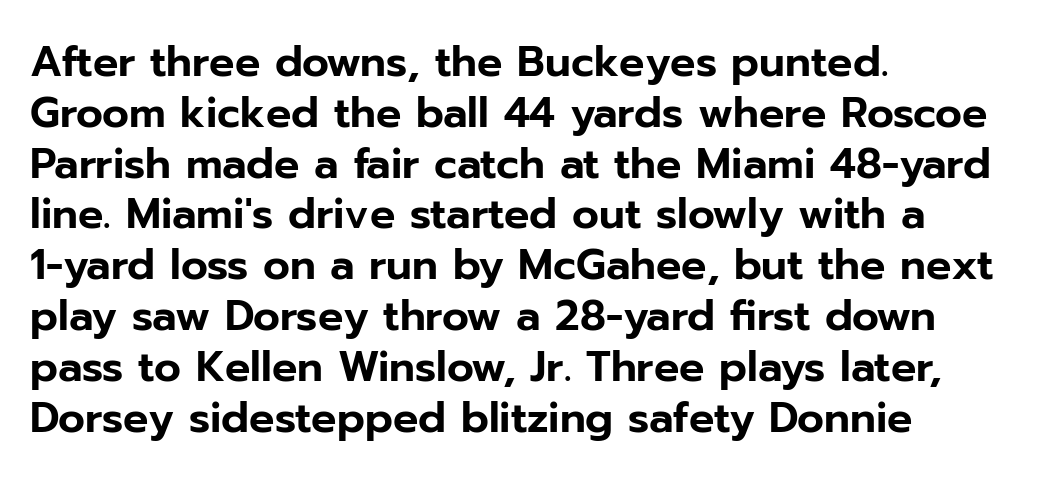
These lines are rendered in a variable-pitch font. The line texture is even and compact thanks to regular tracking. The lettering stays uniformly vertical, giving the passage a roman look. Where is the straight margin? On the left. Check the space under the baseline: it is left empty.
